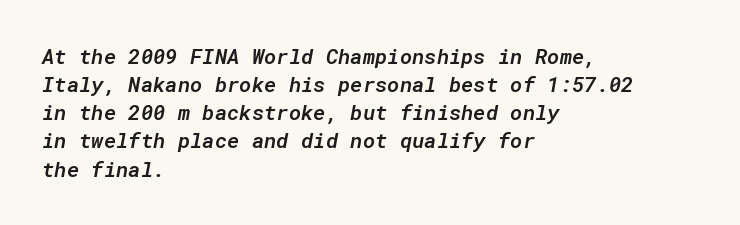
{"italic": "yes", "lean": "right", "slant_degrees": 10, "bold": "semi", "underline": "no", "align": "left", "line_spacing": "normal", "line_spacing_ratio": 1.34, "letter_spacing": "normal", "letter_spacing_em": 0.0, "glyph_px": 21}
